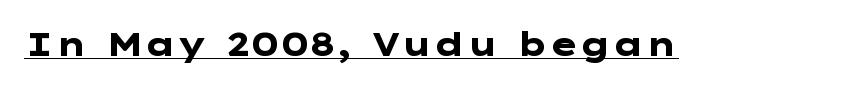
The image shows 32 px heavy, wide sans-serif type, upright; set normal letter spacing, underlined; low stroke contrast and a medium x-height.
